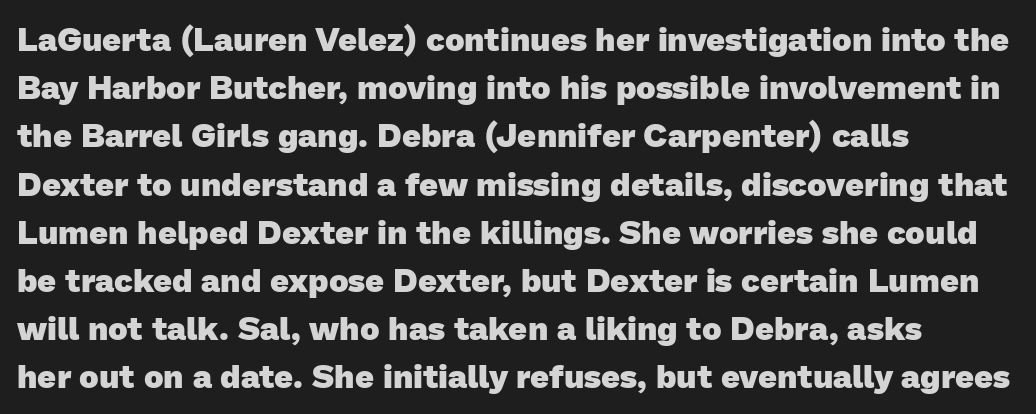
The image shows 33 px heavy sans-serif type; set left-aligned, normal line spacing (1.46x), normal letter spacing, not underlined; low stroke contrast and a medium x-height.
